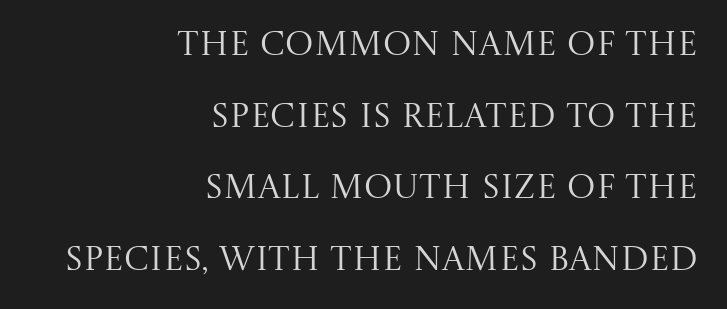
{"serif": "yes", "italic": "no", "bold": "no", "weight": "regular", "width": "normal", "stroke_contrast": "medium", "x_height": "large", "monospaced": "no", "underline": "no", "align": "right", "line_spacing": "loose", "line_spacing_ratio": 2.11, "letter_spacing": "normal", "letter_spacing_em": 0.0, "glyph_px": 34}
